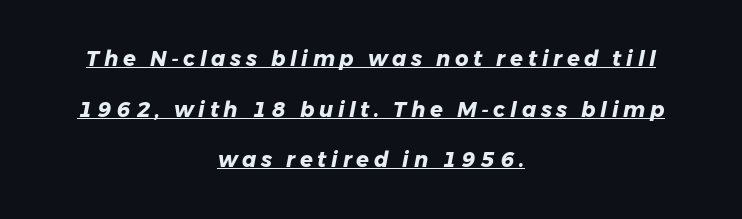
Vertical spacing — loose. The line texture is sparse and dotted thanks to wide tracking. The sample's only ornament is a line tracing under the words. Visually the block forms a symmetrical silhouette, jagged on both flanks. A full-strength bold gives these letters their thick strokes. The specimen reads as italic at a glance.
